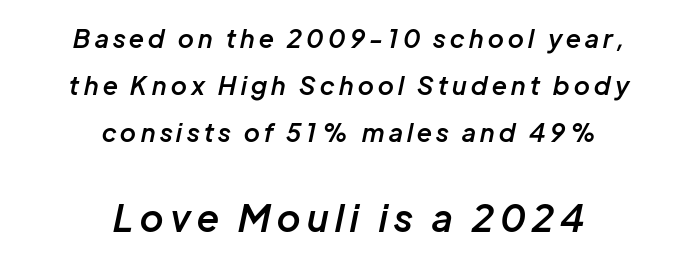
Q: Is the text bold? A: Semi-bold.
Q: Is the text italic (slanted)? A: Yes, it leans right by about 12 degrees.
Q: Is the text underlined? A: No.
Q: How is the paragraph aligned? A: Centered.
Q: Which block of text is set in a larger size, the first (top) or the second (bottom)? A: The second (bottom) one.
Q: Width (condensed, normal, or wide)? A: Normal.
Q: Stroke contrast? A: Low.
Q: x-height? A: Medium.
Q: Monospaced? A: No.
